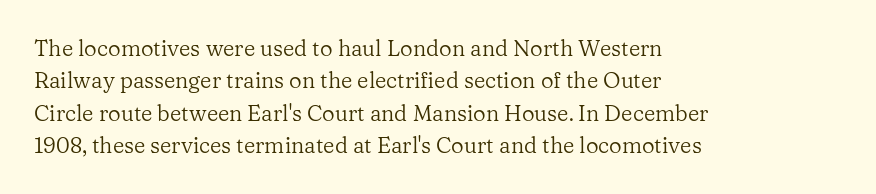
{"italic": "no", "bold": "no", "underline": "no", "align": "left", "line_spacing": "normal", "line_spacing_ratio": 1.47, "letter_spacing": "normal", "letter_spacing_em": 0.0, "glyph_px": 22}
